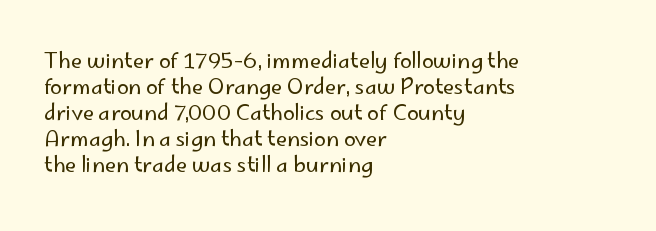
Q: Is the text bold? A: No.
Q: Is the text italic (slanted)? A: No, it is upright.
Q: Is the text underlined? A: No.
Q: How is the paragraph aligned? A: Left-aligned.
Q: Is the spacing between letters normal or unusually wide? A: Normal.
